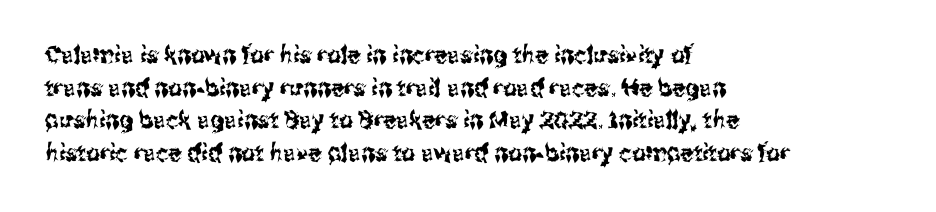
{"italic": "no", "underline": "no", "align": "left", "line_spacing": "normal", "line_spacing_ratio": 1.36, "letter_spacing": "normal", "letter_spacing_em": 0.0, "glyph_px": 24}
